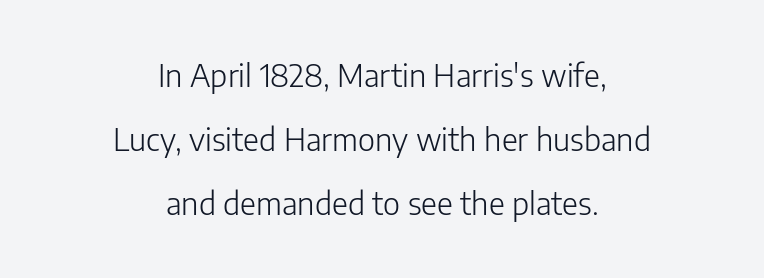
Q: Is the text bold? A: No.
Q: Is the text italic (slanted)? A: No, it is upright.
Q: Is the typeface a serif or a sans-serif typeface? A: Sans-serif.
Q: Is the text underlined? A: No.
Q: How is the paragraph aligned? A: Centered.
Q: Is the spacing between letters normal or unusually wide? A: Normal.
Q: Is the spacing between lines tight, normal or loose? A: Loose.
Q: Width (condensed, normal, or wide)? A: Normal.
Q: Stroke contrast? A: Low.
Q: x-height? A: Medium.
Q: Monospaced? A: No.
